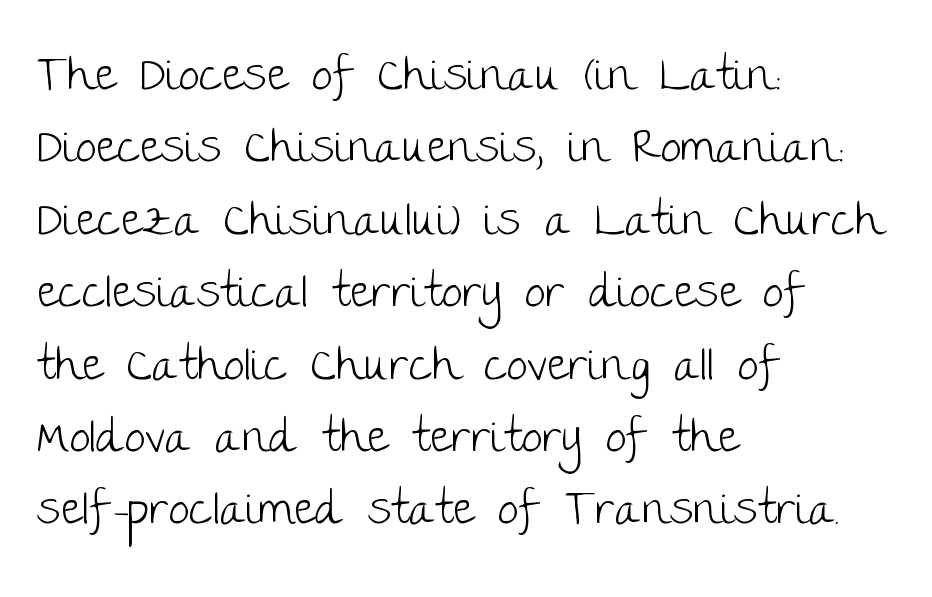
The paragraph has a hard left edge and a soft right edge. Letterform terminals end flat and unadorned throughout the passage. The letters stand straight up with perfectly vertical stems. The face used here is proportionally spaced, like ordinary book or web type.
